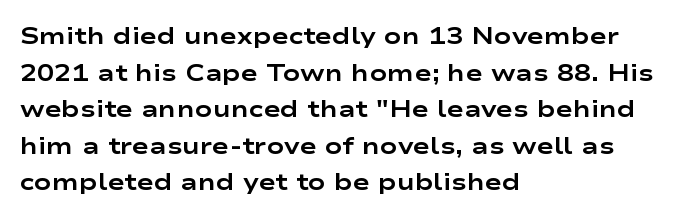
Visually the block forms a straight wall on the left and a jagged coastline on the right. The letters are bold, with thick, heavy strokes. The gap between lines stays unmarked. This sample keeps an unexceptional amount of space between lines. The horizontal fit of the characters is conventional and even. Vertical strokes here are truly vertical.
